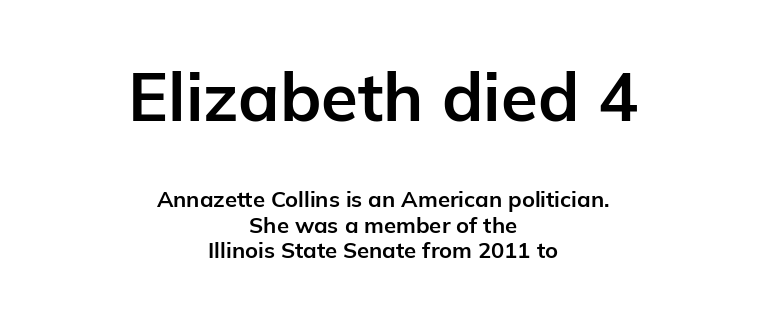
The passage shown is typed in a proportional face where columns would drift. The strokes are fattened all the way to bold. Short and long lines alike share a common midpoint. The typography opts for an upright posture over an oblique one.
